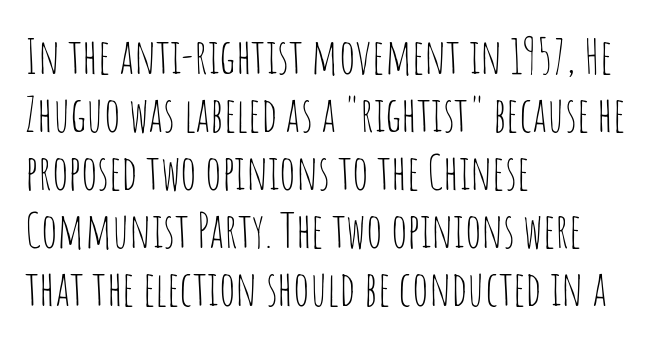
Q: Is the text bold? A: No.
Q: Is the text italic (slanted)? A: No, it is upright.
Q: Is the typeface a serif or a sans-serif typeface? A: Sans-serif.
Q: Is the text underlined? A: No.
Q: How is the paragraph aligned? A: Left-aligned.
Q: Is the spacing between letters normal or unusually wide? A: Normal.
Q: Width (condensed, normal, or wide)? A: Condensed.
Q: Stroke contrast? A: Low.
Q: x-height? A: Large.
Q: Monospaced? A: No.
